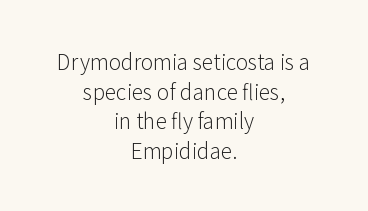
Nothing heavy about these letters — not bold at all. Regarding leading, the lines here are spaced in the standard way. Rendered with straight, roman letterforms. Unmarked baselines from the first word to the last.
